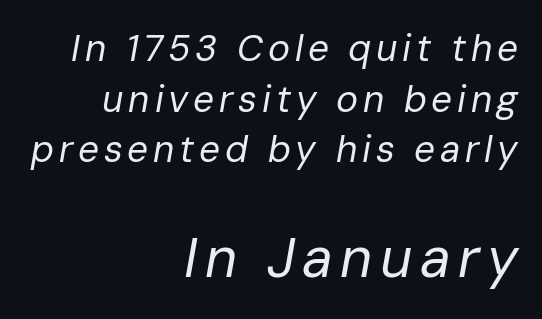
Q: Is the text bold? A: No.
Q: Is the text italic (slanted)? A: Yes, it leans right by about 10 degrees.
Q: Is the text underlined? A: No.
Q: How is the paragraph aligned? A: Right-aligned.
Q: Is the spacing between lines tight, normal or loose? A: Normal.
Q: Which block of text is set in a larger size, the first (top) or the second (bottom)? A: The second (bottom) one.
Q: Width (condensed, normal, or wide)? A: Normal.
Q: Stroke contrast? A: Low.
Q: x-height? A: Medium.
Q: Monospaced? A: No.
